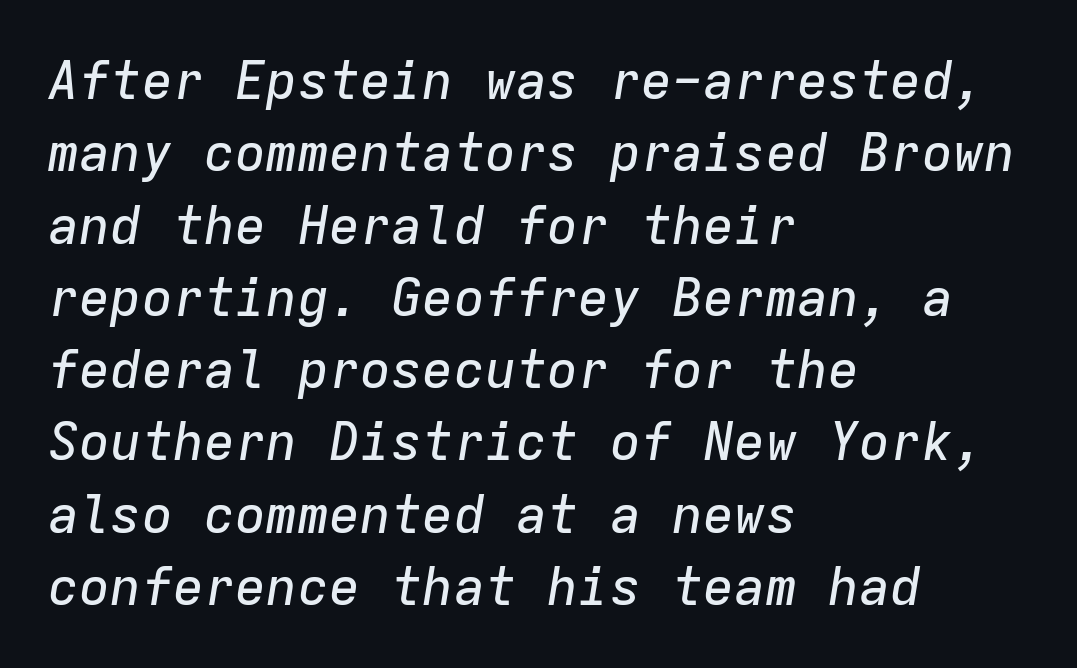
Q: Is the text italic (slanted)? A: Yes, it leans right by about 9 degrees.
Q: Is the text underlined? A: No.
Q: How is the paragraph aligned? A: Left-aligned.
Q: Is the spacing between letters normal or unusually wide? A: Normal.
Q: Is the spacing between lines tight, normal or loose? A: Normal.
Q: Width (condensed, normal, or wide)? A: Normal.
Q: Stroke contrast? A: Low.
Q: x-height? A: Medium.
Q: Monospaced? A: Yes.
